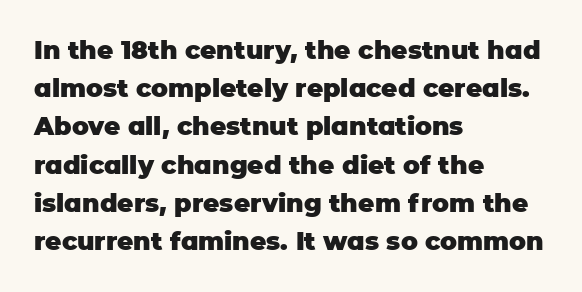
Lines of text with bare space underneath. Quick note: interline space is typical. The line texture is even and compact thanks to regular tracking. The letters stand straight up with perfectly vertical stems. I'd describe the lettering as bold — thick and assertive.
